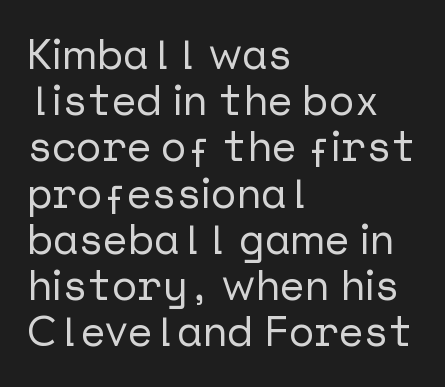
The image shows 42 px sans-serif type, upright; set left-aligned, tight line spacing (1.1x), normal letter spacing, not underlined; low stroke contrast and a medium x-height.
